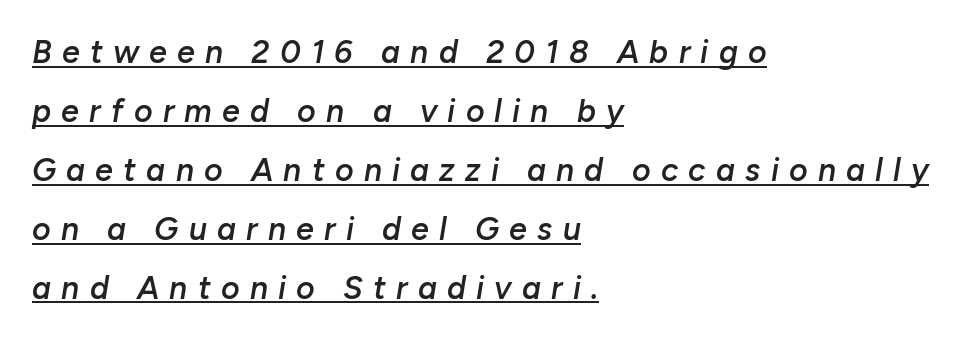
{"italic": "yes", "lean": "right", "slant_degrees": 10, "bold": "semi", "weight": "semibold", "width": "normal", "stroke_contrast": "low", "x_height": "medium", "monospaced": "no", "underline": "yes", "align": "left", "line_spacing_ratio": 1.84, "letter_spacing": "wide", "letter_spacing_em": 0.32, "glyph_px": 32}
